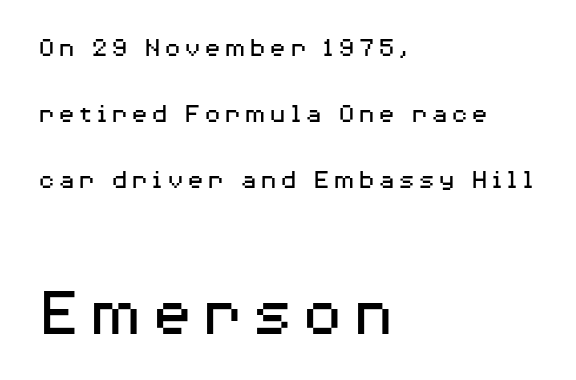
{"serif": "no", "italic": "no", "bold": "no", "weight": "regular", "width": "wide", "stroke_contrast": "medium", "x_height": "medium", "monospaced": "no", "underline": "no", "align": "left", "line_spacing": "loose", "line_spacing_ratio": 2.35, "larger_block": "second", "size_ratio": 2.5, "glyph_px": 70}
